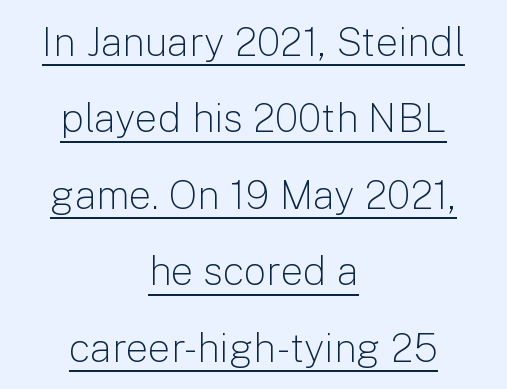
Q: Is the text bold? A: No.
Q: Is the text italic (slanted)? A: No, it is upright.
Q: Is the typeface a serif or a sans-serif typeface? A: Sans-serif.
Q: Is the text underlined? A: Yes.
Q: How is the paragraph aligned? A: Centered.
Q: Is the spacing between letters normal or unusually wide? A: Normal.
Q: Is the spacing between lines tight, normal or loose? A: Loose.
Q: Width (condensed, normal, or wide)? A: Normal.
Q: Stroke contrast? A: Low.
Q: x-height? A: Medium.
Q: Monospaced? A: No.
